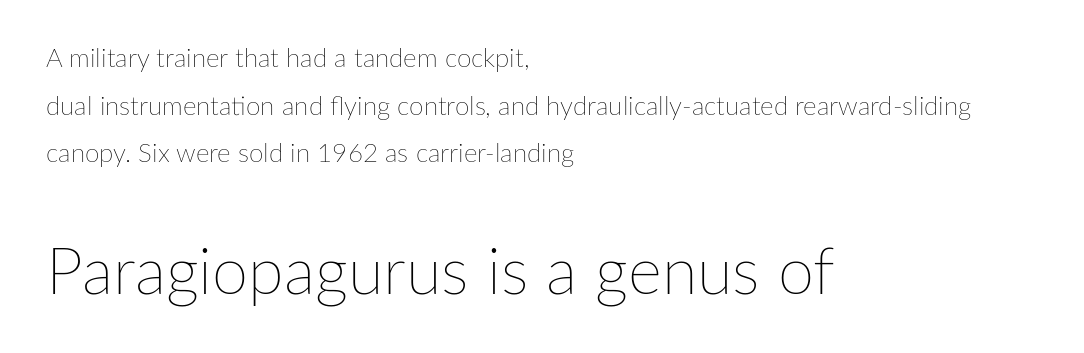
{"italic": "no", "bold": "no", "weight": "thin", "width": "normal", "stroke_contrast": "low", "x_height": "medium", "monospaced": "no", "underline": "no", "align": "left", "line_spacing_ratio": 1.83, "letter_spacing": "normal", "letter_spacing_em": 0.0, "larger_block": "second", "size_ratio": 2.5, "glyph_px": 65}
